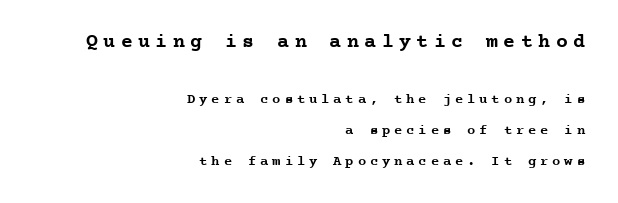
{"italic": "no", "bold": "yes", "underline": "no", "align": "right", "line_spacing": "loose", "line_spacing_ratio": 2.2, "letter_spacing": "wide", "letter_spacing_em": 0.27, "larger_block": "first", "size_ratio": 1.43, "glyph_px": 20}
